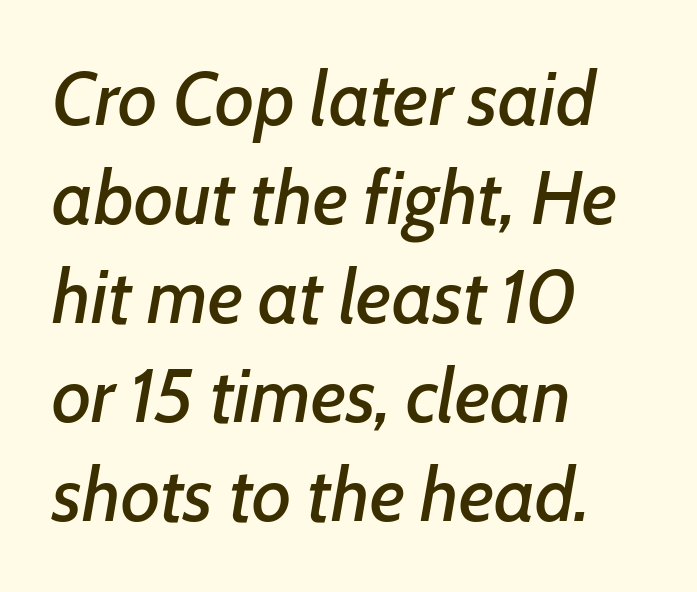
The image shows 75 px text type, italic (leaning right); set left-aligned, normal line spacing (1.32x), normal letter spacing, not underlined; low stroke contrast and a medium x-height.
